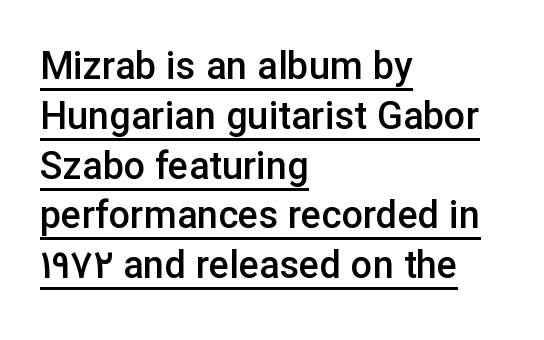
The image shows 38 px semibold sans-serif type, upright; set left-aligned, normal line spacing (1.31x), normal letter spacing, underlined; low stroke contrast and a medium x-height.
